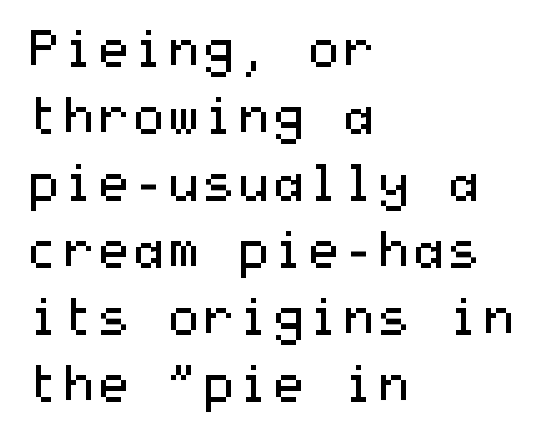
The image shows 50 px regular-weight, wide sans-serif type, upright; set left-aligned, normal line spacing (1.34x), normal letter spacing, not underlined; medium stroke contrast and a medium x-height.
